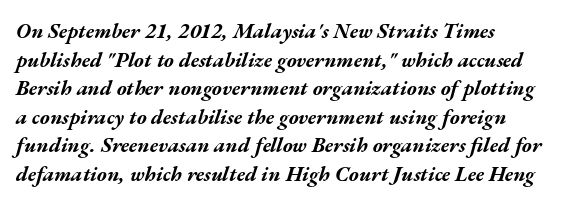
{"italic": "yes", "lean": "right", "slant_degrees": 17, "bold": "yes", "underline": "no", "align": "left", "line_spacing": "normal", "line_spacing_ratio": 1.36, "letter_spacing": "normal", "letter_spacing_em": 0.0, "glyph_px": 21}
